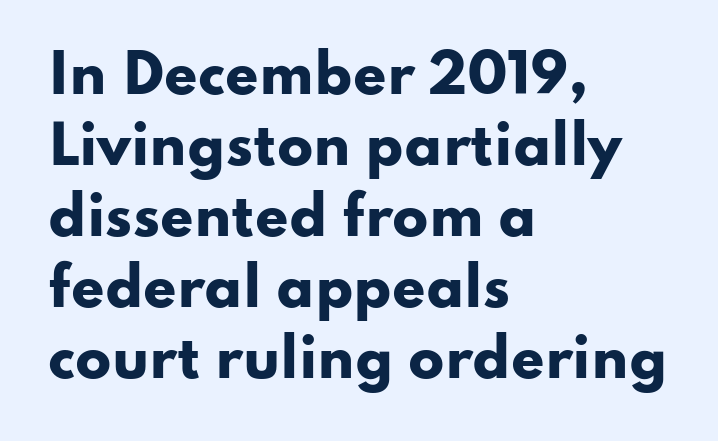
{"serif": "no", "italic": "no", "bold": "yes", "weight": "heavy", "width": "wide", "stroke_contrast": "low", "x_height": "small", "monospaced": "no", "underline": "no", "align": "left", "line_spacing": "normal", "line_spacing_ratio": 1.34, "letter_spacing": "normal", "letter_spacing_em": 0.0, "glyph_px": 53}
